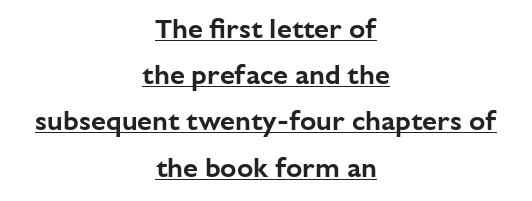
Horizontal alignment here is central, giving a formal, balanced look. This rendering features underlined lettering. These lines keep a tight, regular rhythm from letter to letter. The axis of the letterforms is exactly vertical.
